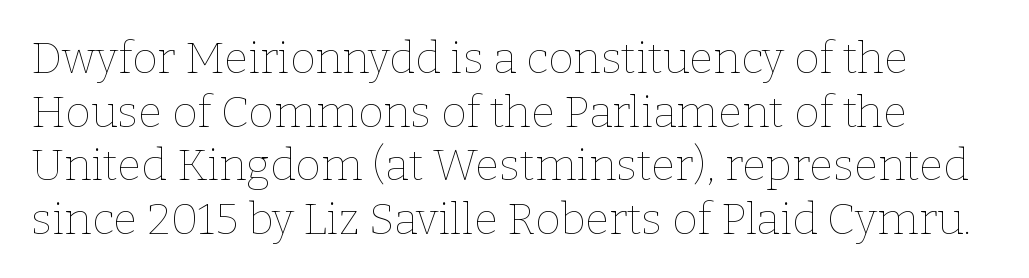
{"italic": "no", "bold": "no", "weight": "thin", "width": "normal", "stroke_contrast": "low", "x_height": "medium", "monospaced": "no", "underline": "no", "line_spacing_ratio": 1.22, "letter_spacing": "normal", "letter_spacing_em": 0.0, "glyph_px": 44}
